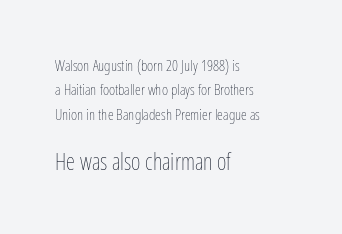
The image shows 23 px text type, upright; set left-aligned, normal line spacing (1.62x), normal letter spacing, not underlined; the second (bottom) block is 1.53x larger.
